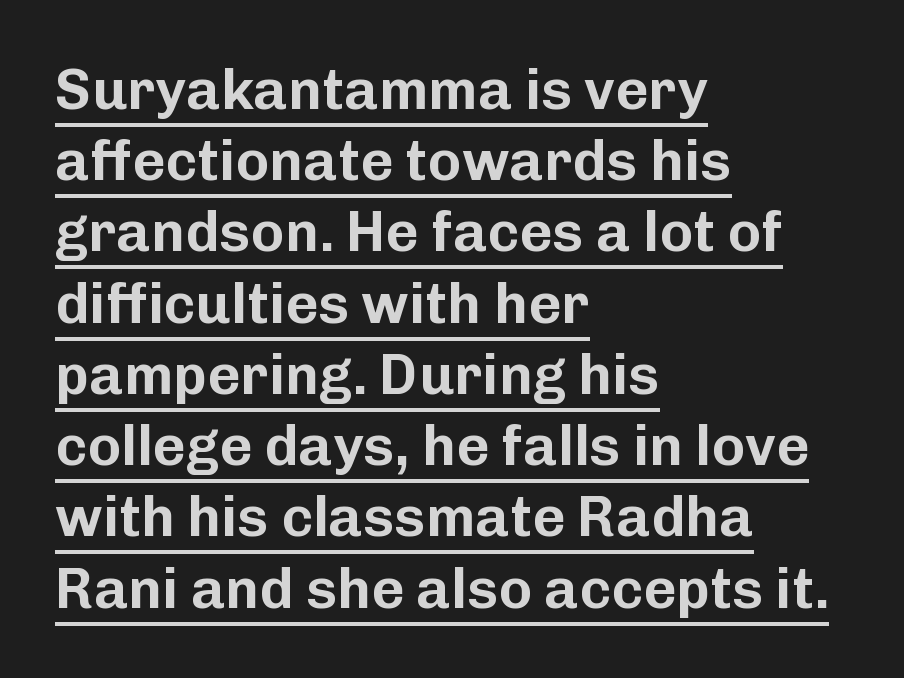
{"serif": "no", "italic": "no", "width": "normal", "stroke_contrast": "low", "x_height": "medium", "monospaced": "no", "underline": "yes", "align": "left", "line_spacing": "normal", "line_spacing_ratio": 1.25, "letter_spacing": "normal", "letter_spacing_em": 0.0, "glyph_px": 57}
